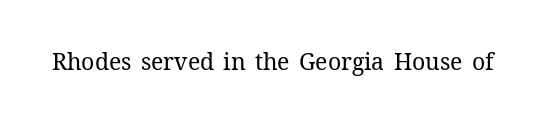
The type is set solid horizontally, with unmodified tracking. Words float on clear page, feet unadorned. A quiet, ordinary-to-light weight characterises the typeface. The type sits square on the baseline with zero lean.
